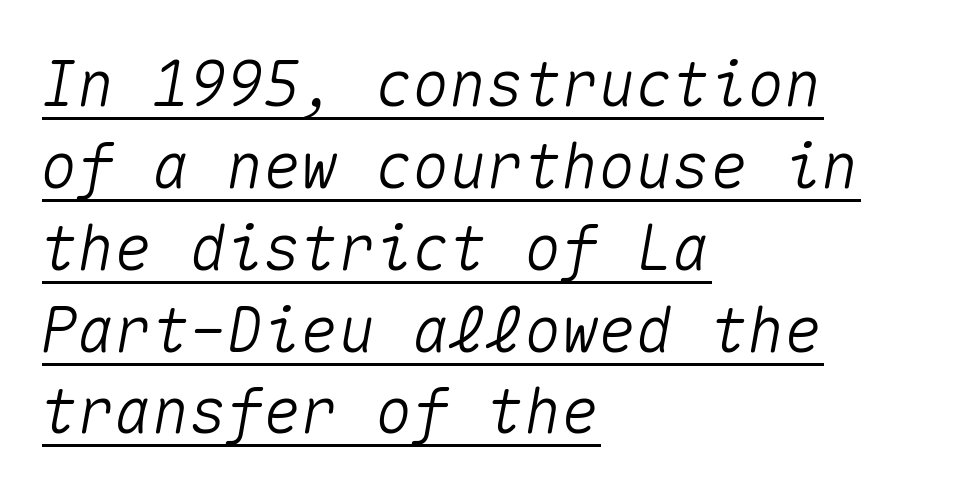
The image shows 62 px text type, italic (leaning right), monospaced; set left-aligned, normal line spacing (1.32x), normal letter spacing, underlined; medium stroke contrast and a medium x-height.
